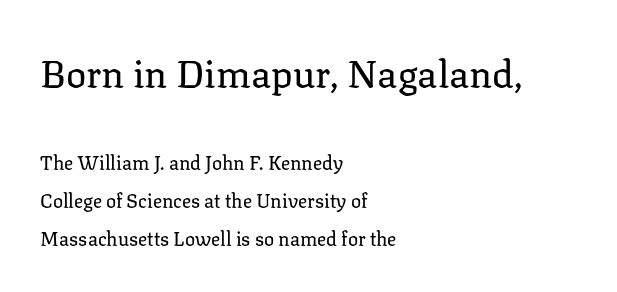
In terms of leading, this rendering errs on the spacious side. This sample is left-justified, so line endings fall wherever the words run out. You could not count columns in this text — the font is proportionally spaced. The rendering keeps characters at their native spacing.
